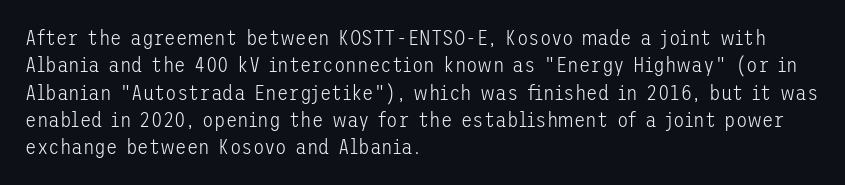
Reading down the block, your eye returns to a fixed left position each line. The weight tops out at a normal text grade. Interline gaps are of average width in this sample. The letters sit at their default tracking, neither squeezed nor spread.
